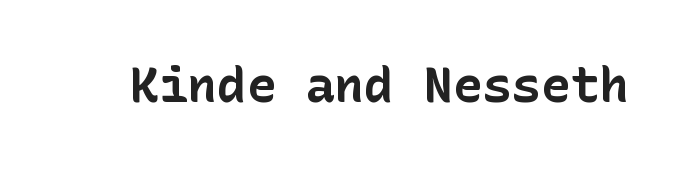
{"serif": "no", "italic": "no", "bold": "yes", "weight": "bold", "width": "normal", "stroke_contrast": "low", "x_height": "medium", "underline": "no", "letter_spacing": "normal", "letter_spacing_em": 0.0, "glyph_px": 49}
